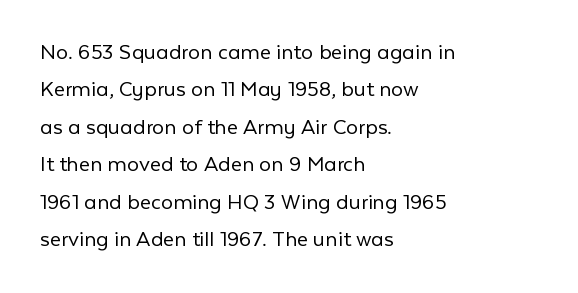
Q: Is the text bold? A: No.
Q: Is the text italic (slanted)? A: No, it is upright.
Q: Is the text underlined? A: No.
Q: How is the paragraph aligned? A: Left-aligned.
Q: Is the spacing between letters normal or unusually wide? A: Normal.
Q: Is the spacing between lines tight, normal or loose? A: Normal.
